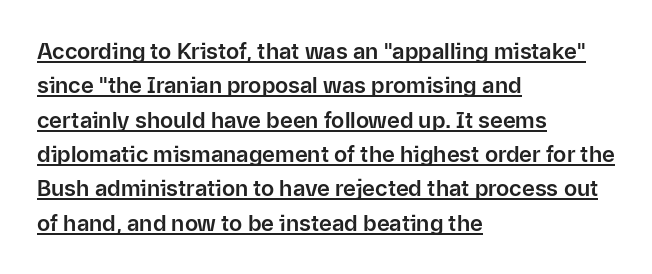
{"italic": "no", "underline": "yes", "align": "left", "line_spacing": "normal", "line_spacing_ratio": 1.56, "letter_spacing": "normal", "letter_spacing_em": 0.0, "glyph_px": 22}
